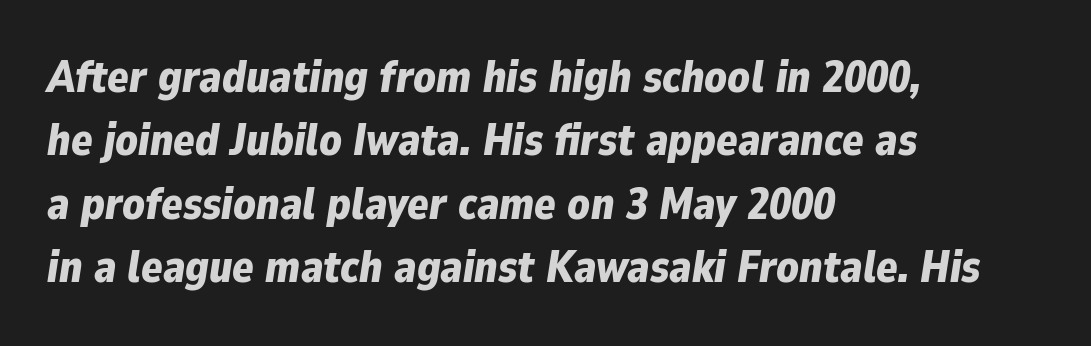
Observe the lean: these are italic letterforms. The specimen omits any rule beneath the text block's lines. Compared with an ordinary text face, these strokes are far heavier — a full bold. Observe the ordinary spacing: letters are neighbours, not strangers. In terms of leading, this rendering sits right in the middle.
